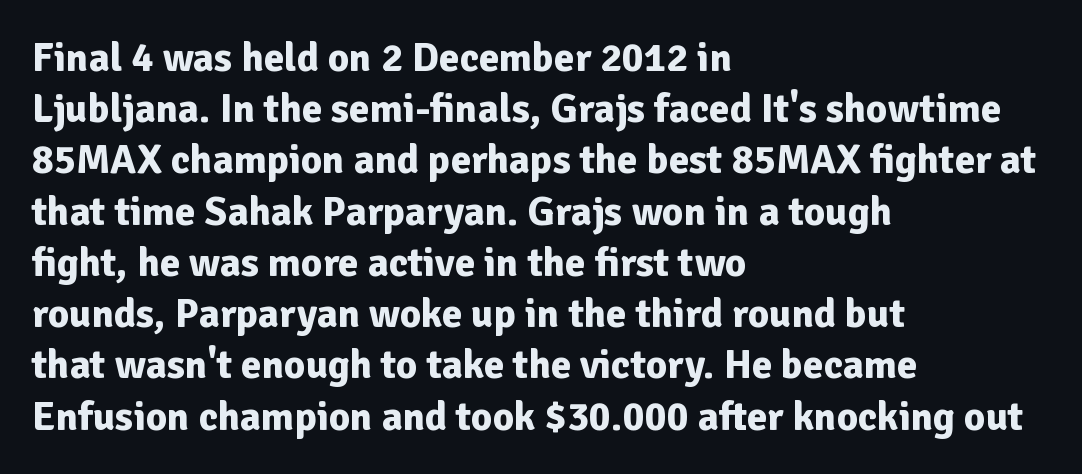
Q: Is the text bold? A: Yes.
Q: Is the text italic (slanted)? A: No, it is upright.
Q: Is the typeface a serif or a sans-serif typeface? A: Sans-serif.
Q: Is the text underlined? A: No.
Q: How is the paragraph aligned? A: Left-aligned.
Q: Is the spacing between letters normal or unusually wide? A: Normal.
Q: Is the spacing between lines tight, normal or loose? A: Normal.
Q: Width (condensed, normal, or wide)? A: Normal.
Q: Stroke contrast? A: Low.
Q: x-height? A: Medium.
Q: Monospaced? A: No.
